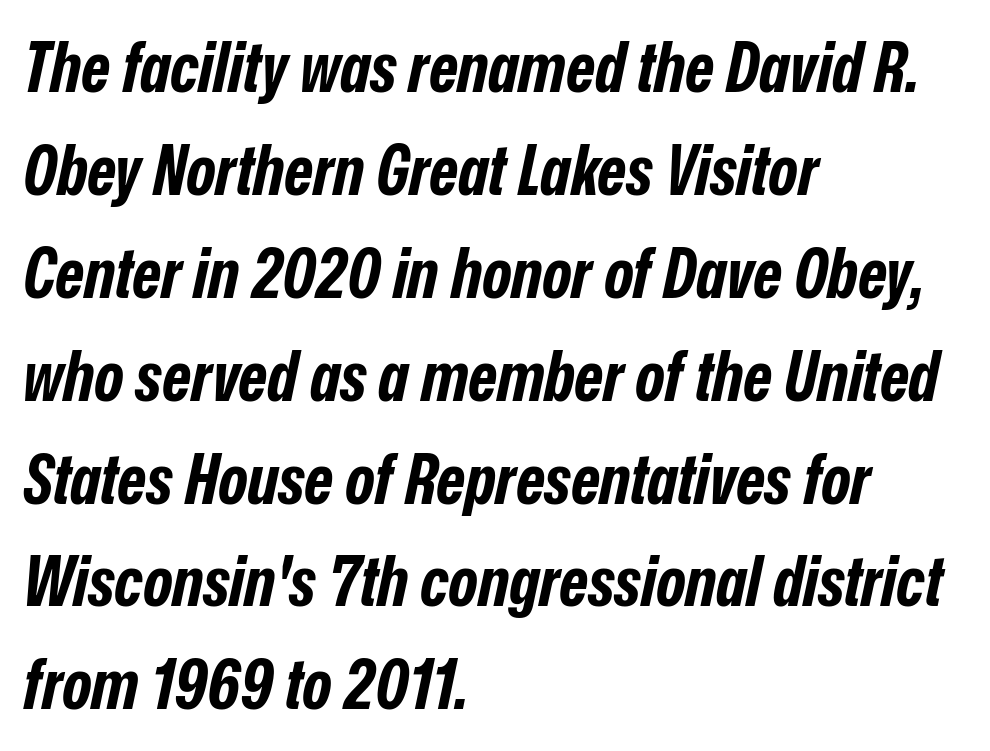
{"italic": "yes", "lean": "right", "slant_degrees": 12, "bold": "yes", "weight": "bold", "width": "condensed", "stroke_contrast": "low", "x_height": "medium", "monospaced": "no", "underline": "no", "align": "left", "line_spacing": "normal", "line_spacing_ratio": 1.47, "letter_spacing": "normal", "letter_spacing_em": 0.0, "glyph_px": 70}
